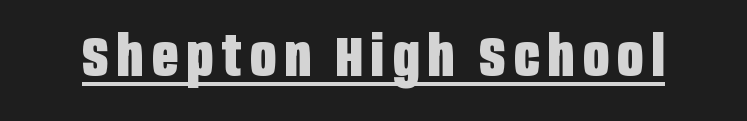
The image shows 56 px heavy, condensed sans-serif type, upright; set underlined; low stroke contrast and a large x-height.
